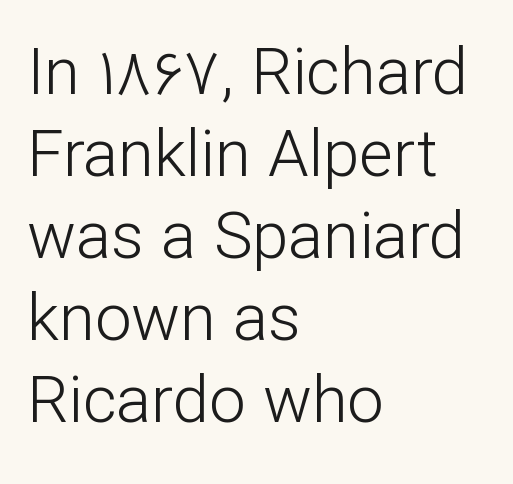
The image shows 65 px light sans-serif type, upright; set left-aligned, normal line spacing (1.26x), normal letter spacing, not underlined; low stroke contrast and a medium x-height.
